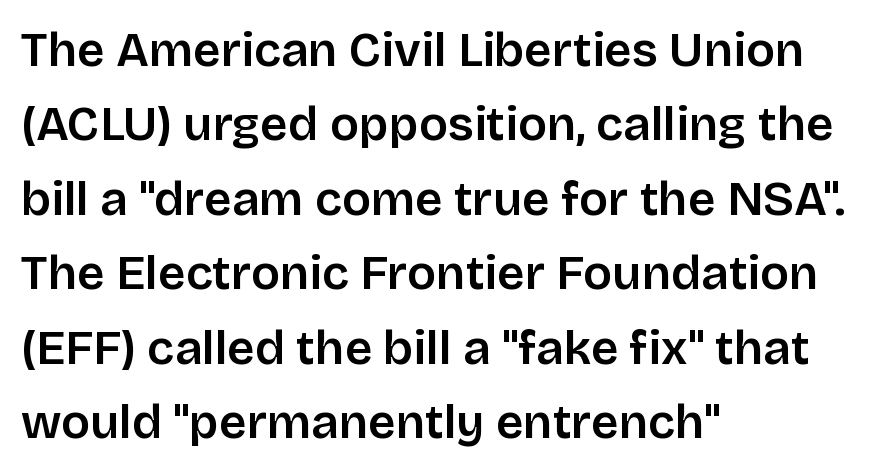
Q: Is the text italic (slanted)? A: No, it is upright.
Q: Is the typeface a serif or a sans-serif typeface? A: Sans-serif.
Q: Is the text underlined? A: No.
Q: How is the paragraph aligned? A: Left-aligned.
Q: Is the spacing between letters normal or unusually wide? A: Normal.
Q: Is the spacing between lines tight, normal or loose? A: Normal.
Q: Width (condensed, normal, or wide)? A: Normal.
Q: Stroke contrast? A: Low.
Q: x-height? A: Large.
Q: Monospaced? A: No.
